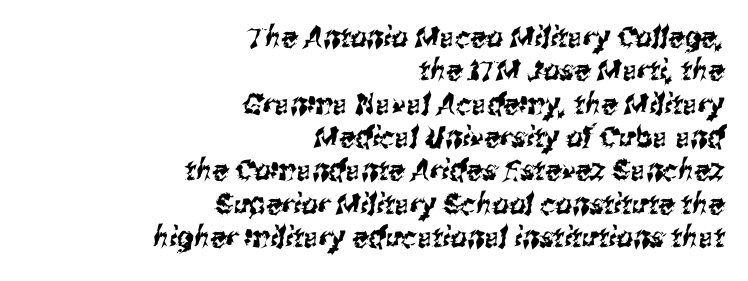
The image shows 29 px condensed sans-serif type; set right-aligned, tight line spacing (1.15x), normal letter spacing, not underlined; medium stroke contrast and a medium x-height.
